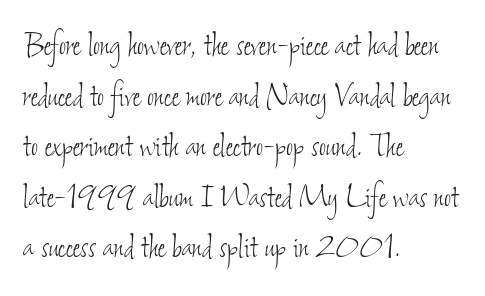
Q: Is the text bold? A: No.
Q: Is the text underlined? A: No.
Q: How is the paragraph aligned? A: Left-aligned.
Q: Is the spacing between letters normal or unusually wide? A: Normal.
Q: Is the spacing between lines tight, normal or loose? A: Normal.
Q: Width (condensed, normal, or wide)? A: Condensed.
Q: Stroke contrast? A: Low.
Q: x-height? A: Small.
Q: Monospaced? A: No.
